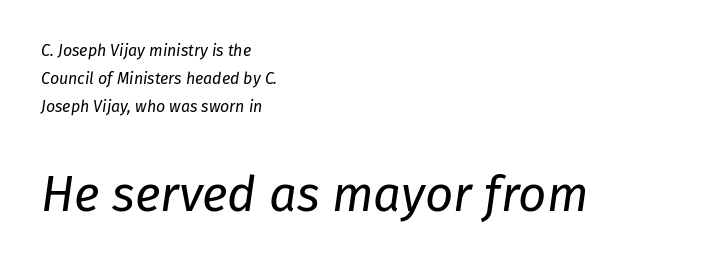
The image shows 49 px regular-weight type, italic (leaning right); set left-aligned, line spacing 1.76x, normal letter spacing, not underlined; the second (bottom) block is 3.06x larger; low stroke contrast and a medium x-height.
